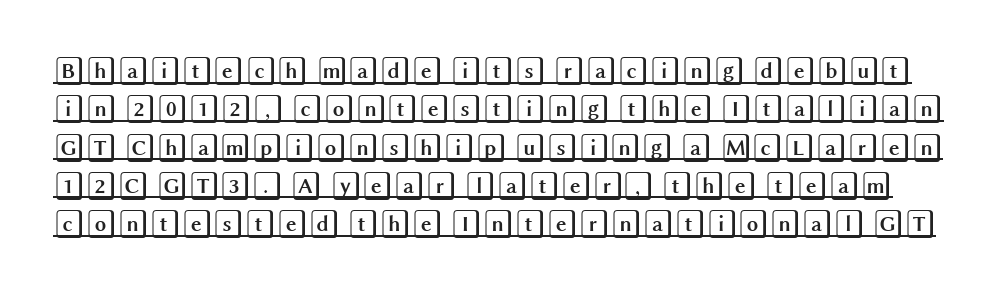
{"italic": "no", "width": "wide", "x_height": "large", "underline": "yes", "line_spacing": "normal", "line_spacing_ratio": 1.32, "letter_spacing": "normal", "letter_spacing_em": 0.0, "glyph_px": 29}
